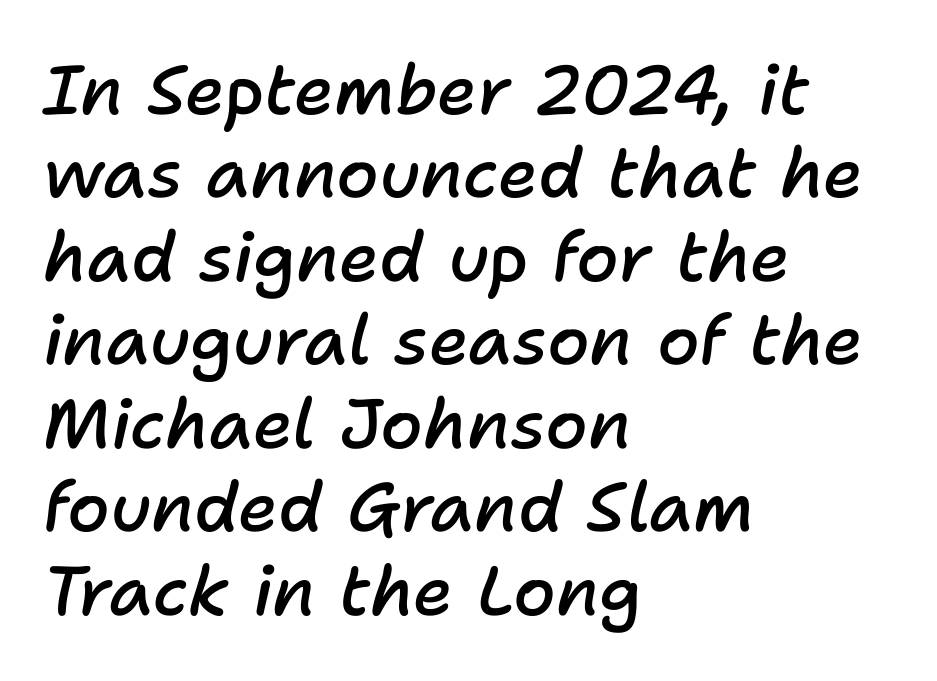
Reading down the block, your eye returns to a fixed left position each line. Clear beneath every line of the passage. Caption: semibold face, moderately heavy strokes. Look at the tracking — it's just the regular setting, nothing added.
